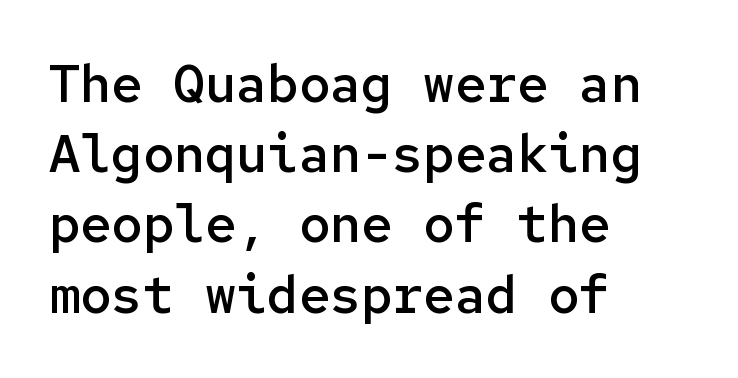
{"serif": "no", "italic": "no", "bold": "semi", "weight": "semibold", "width": "normal", "stroke_contrast": "low", "x_height": "medium", "monospaced": "yes", "underline": "no", "align": "left", "line_spacing": "normal", "line_spacing_ratio": 1.35, "letter_spacing": "normal", "letter_spacing_em": 0.0, "glyph_px": 52}
